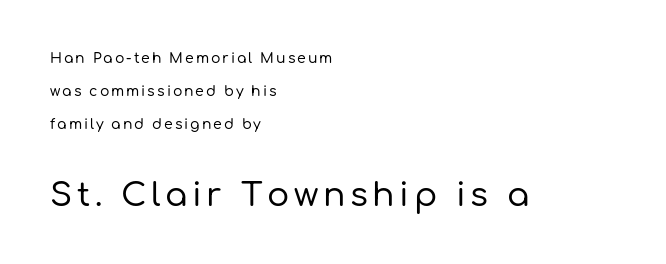
Think of a printed novel: that variable character pitch is what you see here. Students, observe: this is what heavily led, spacious text looks like. Check the space under the baseline: it is left empty. Stroke terminals: plain, sans-serif. The following chunk of copy outweighs the initial chunk in type size. Characters remain perfectly vertical along every line.
